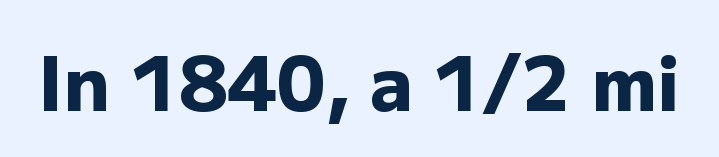
Q: Is the text bold? A: Yes.
Q: Is the text italic (slanted)? A: No, it is upright.
Q: Is the typeface a serif or a sans-serif typeface? A: Sans-serif.
Q: Is the text underlined? A: No.
Q: Is the spacing between letters normal or unusually wide? A: Normal.
Q: Width (condensed, normal, or wide)? A: Normal.
Q: Stroke contrast? A: Low.
Q: x-height? A: Medium.
Q: Monospaced? A: No.
